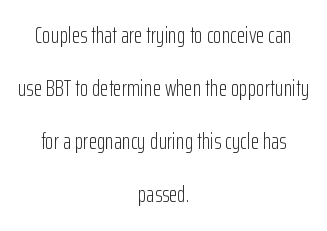
The image shows 22 px text type, upright; set centered, loose line spacing (2.41x), normal letter spacing, not underlined.
